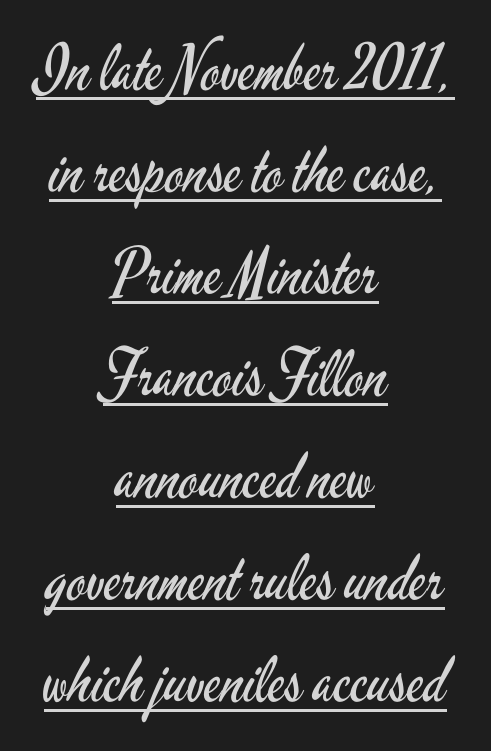
The text block is weighted toward neither margin, spreading evenly from the middle. Observe the ordinary spacing: letters are neighbours, not strangers. Evenly set lines give the paragraph a standard silhouette. Compared with undecorated copy, this sample adds a rule below the words. Is this a fixed-width face? No — the glyphs have proportional, varying widths.
